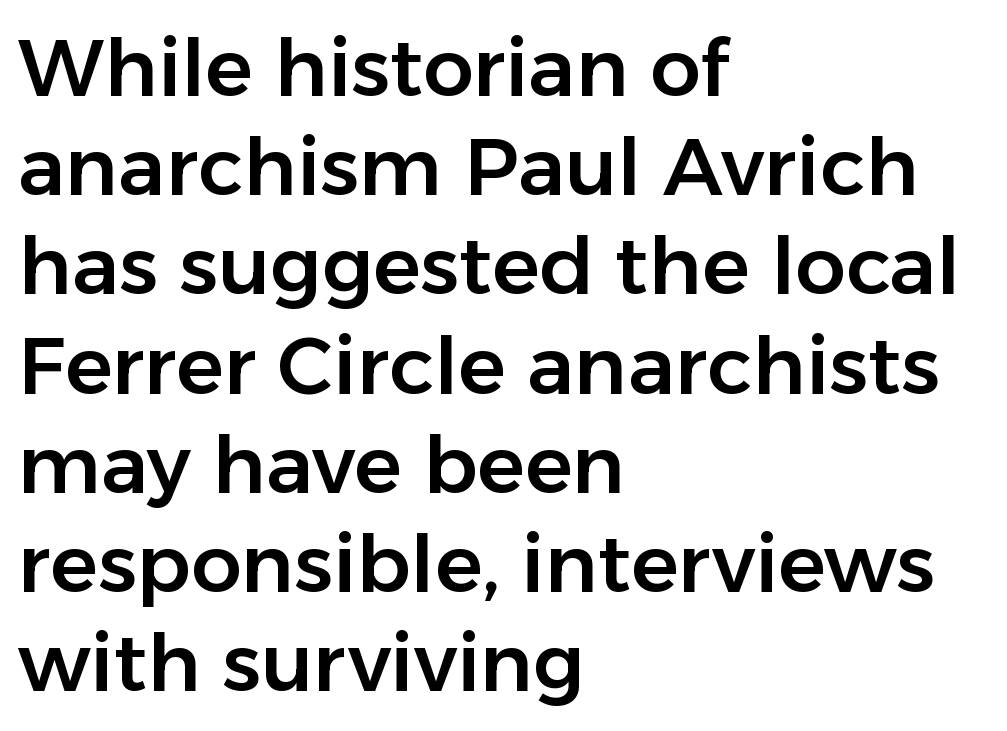
Each line starts at the same left margin while the right side varies. Look at the tracking — it's just the regular setting, nothing added. It's the straight-up-and-down kind of type. Note the varied advance widths — an 'i' is clearly narrower than an 'm'.
